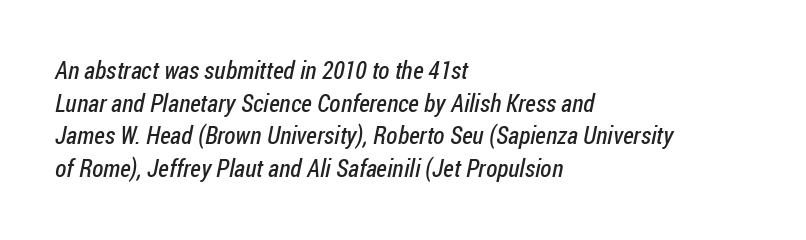
Q: Is the text bold? A: No.
Q: Is the text underlined? A: No.
Q: How is the paragraph aligned? A: Left-aligned.
Q: Is the spacing between letters normal or unusually wide? A: Normal.
Q: Is the spacing between lines tight, normal or loose? A: Normal.
